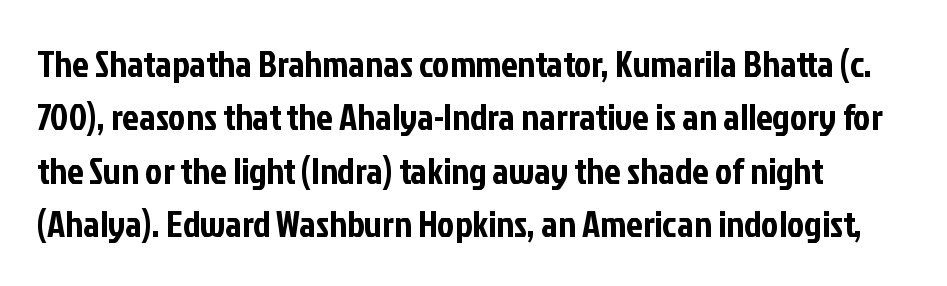
The image shows 37 px condensed sans-serif type, upright; set left-aligned, normal line spacing (1.44x), normal letter spacing, not underlined; low stroke contrast and a medium x-height.
